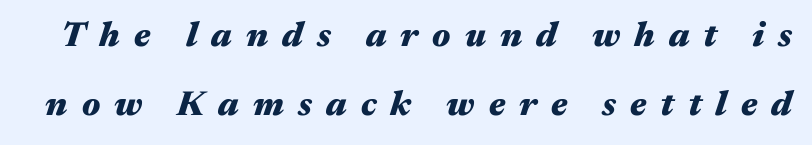
The image shows 35 px heavy, wide type, italic (leaning right); set loose line spacing (1.96x), unusually wide letter spacing (+0.4 em), not underlined; medium stroke contrast and a medium x-height.
